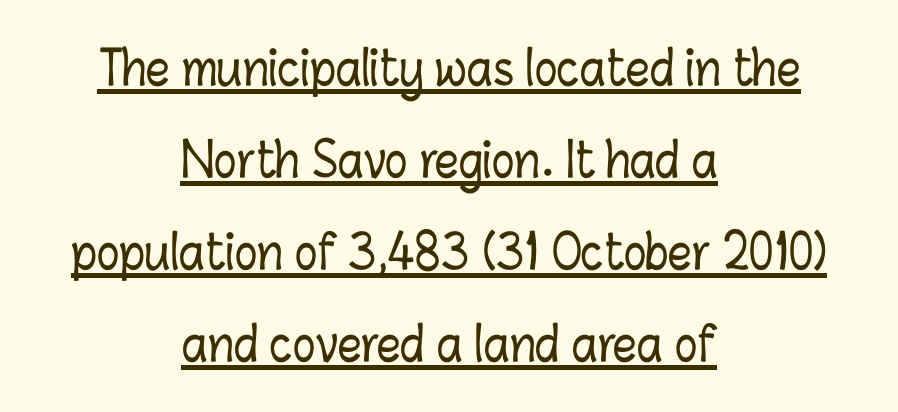
Q: Is the text italic (slanted)? A: No, it is upright.
Q: Is the text underlined? A: Yes.
Q: How is the paragraph aligned? A: Centered.
Q: Is the spacing between letters normal or unusually wide? A: Normal.
Q: Is the spacing between lines tight, normal or loose? A: Loose.
Q: Width (condensed, normal, or wide)? A: Condensed.
Q: Stroke contrast? A: Low.
Q: x-height? A: Medium.
Q: Monospaced? A: No.
